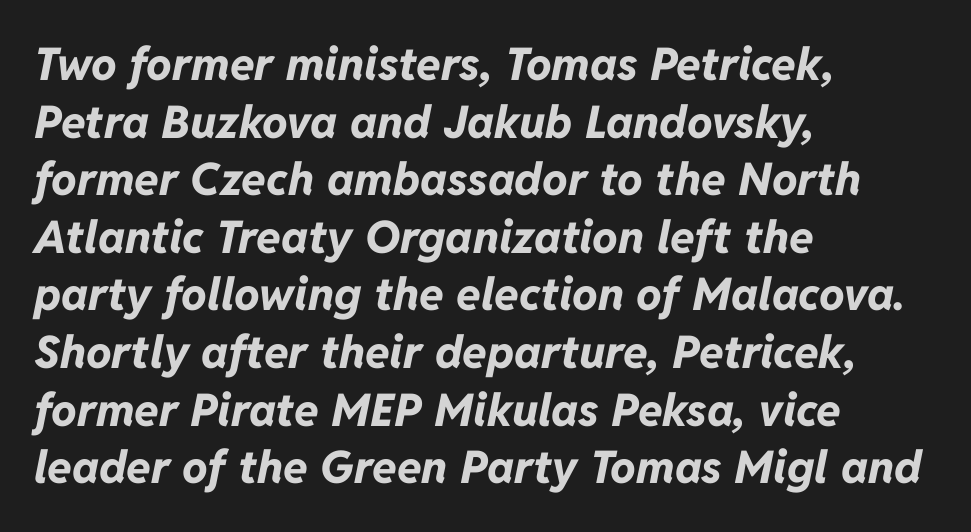
{"italic": "yes", "lean": "right", "slant_degrees": 11, "bold": "yes", "weight": "bold", "width": "normal", "stroke_contrast": "low", "x_height": "medium", "monospaced": "no", "underline": "no", "align": "left", "line_spacing": "normal", "line_spacing_ratio": 1.28, "letter_spacing": "normal", "letter_spacing_em": 0.0, "glyph_px": 45}
